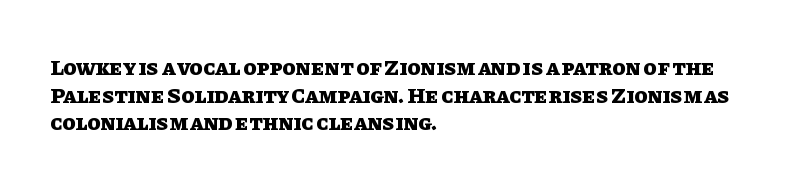
{"italic": "no", "bold": "yes", "underline": "no", "align": "left", "line_spacing": "normal", "line_spacing_ratio": 1.26, "letter_spacing": "normal", "letter_spacing_em": 0.0, "glyph_px": 22}
